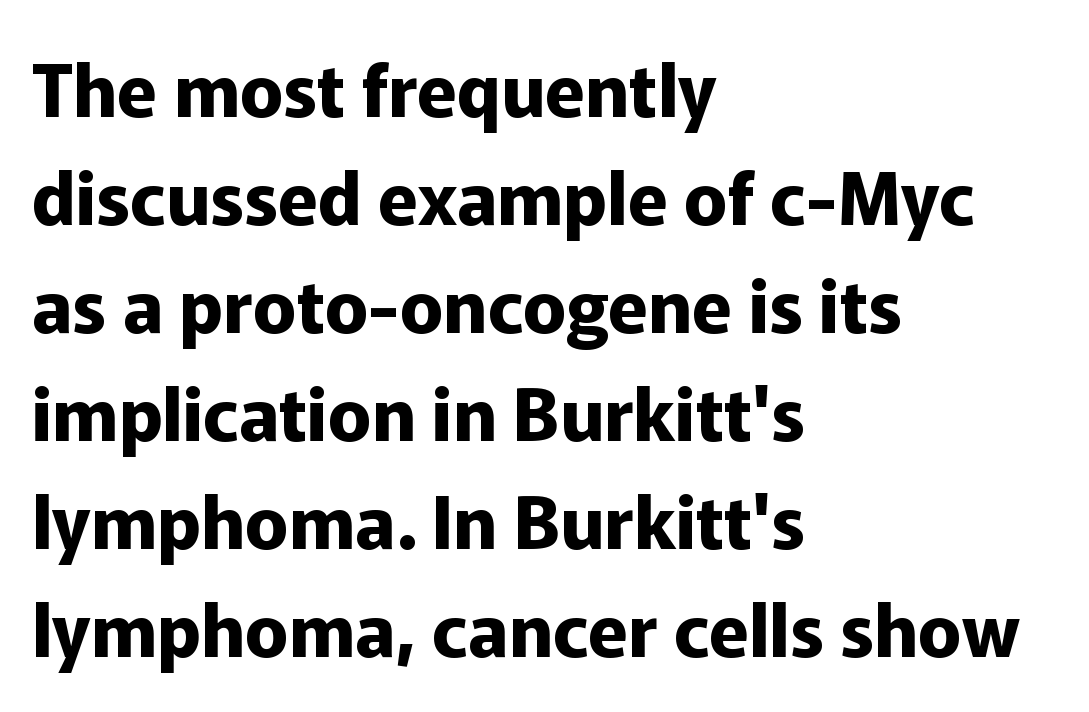
The image shows 73 px bold sans-serif type, upright; set left-aligned, normal line spacing (1.48x), normal letter spacing, not underlined; low stroke contrast and a medium x-height.
